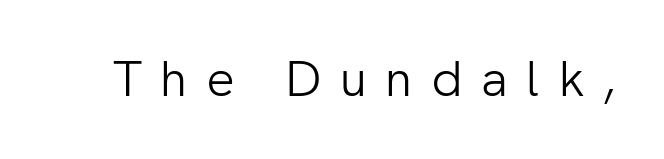
{"serif": "no", "italic": "no", "bold": "no", "weight": "light", "width": "normal", "stroke_contrast": "low", "x_height": "medium", "monospaced": "no", "underline": "no", "letter_spacing": "wide", "letter_spacing_em": 0.37, "glyph_px": 50}
